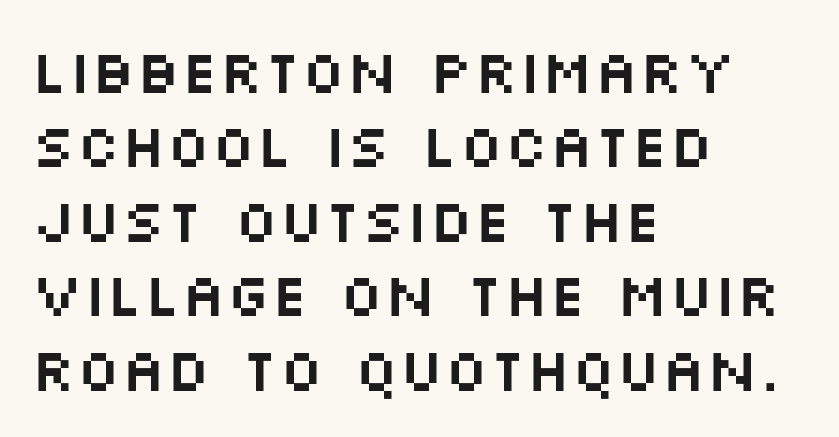
Q: Is the text italic (slanted)? A: No, it is upright.
Q: Is the typeface a serif or a sans-serif typeface? A: Sans-serif.
Q: Is the text underlined? A: No.
Q: How is the paragraph aligned? A: Left-aligned.
Q: Is the spacing between letters normal or unusually wide? A: Normal.
Q: Width (condensed, normal, or wide)? A: Wide.
Q: Stroke contrast? A: Medium.
Q: x-height? A: Large.
Q: Monospaced? A: No.
